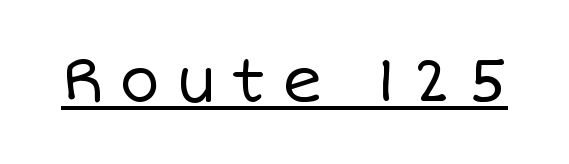
The image shows 61 px regular-weight type, upright; set unusually wide letter spacing (+0.26 em), underlined; low stroke contrast and a large x-height.
